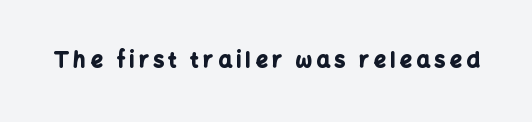
The image shows 21 px bold type, upright; set unusually wide letter spacing (+0.22 em), not underlined.
